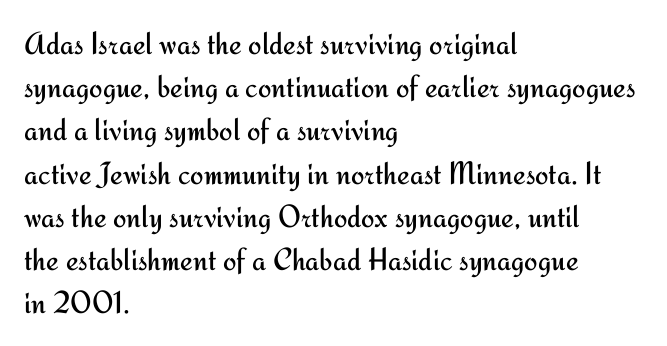
The image shows 32 px regular-weight sans-serif type, upright; set left-aligned, normal line spacing (1.35x), normal letter spacing, not underlined; medium stroke contrast and a small x-height.
